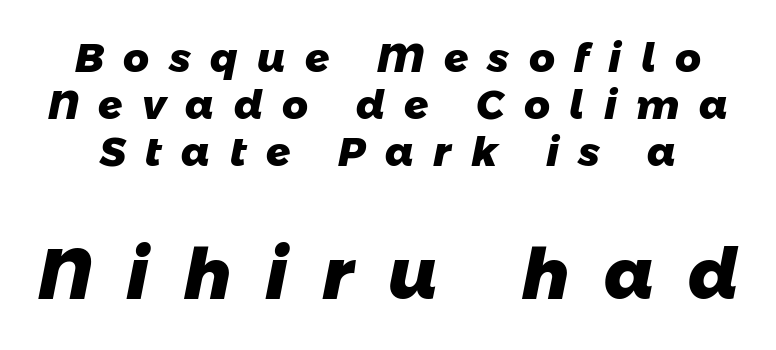
These two chunks differ in scale, with the bottom chunk taking the larger measure. Underline: absent. The horizontal fit of the characters is loose and conspicuously gappy. You'd pick this weight for a headline — it's a proper bold.
